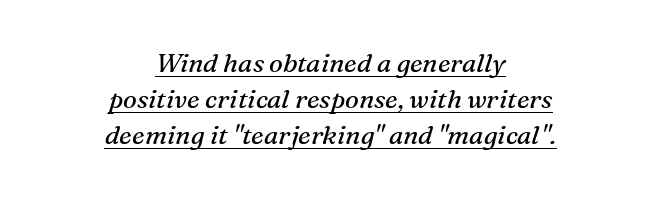
The image shows 26 px text type, italic (leaning right); set centered, normal line spacing (1.38x), normal letter spacing, underlined.
